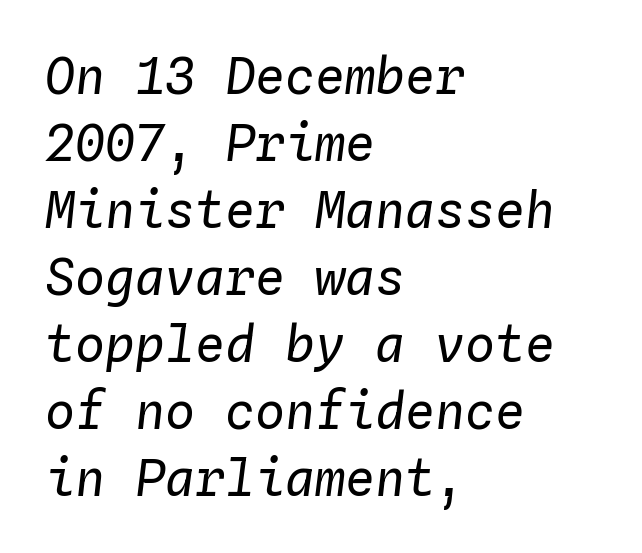
Q: Is the text bold? A: No.
Q: Is the text italic (slanted)? A: Yes, it leans right by about 4 degrees.
Q: Is the text underlined? A: No.
Q: How is the paragraph aligned? A: Left-aligned.
Q: Is the spacing between letters normal or unusually wide? A: Normal.
Q: Is the spacing between lines tight, normal or loose? A: Normal.
Q: Width (condensed, normal, or wide)? A: Normal.
Q: Stroke contrast? A: Low.
Q: x-height? A: Medium.
Q: Monospaced? A: Yes.
